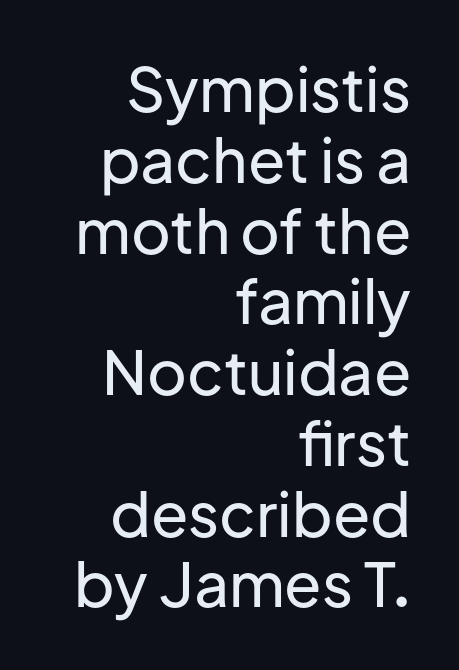
Q: Is the text italic (slanted)? A: No, it is upright.
Q: Is the typeface a serif or a sans-serif typeface? A: Sans-serif.
Q: Is the text underlined? A: No.
Q: How is the paragraph aligned? A: Right-aligned.
Q: Is the spacing between letters normal or unusually wide? A: Normal.
Q: Width (condensed, normal, or wide)? A: Normal.
Q: Stroke contrast? A: Low.
Q: x-height? A: Medium.
Q: Monospaced? A: No.
